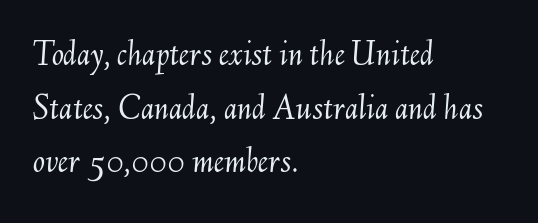
{"italic": "yes", "lean": "right", "slant_degrees": 6, "bold": "no", "weight": "light", "width": "normal", "stroke_contrast": "medium", "x_height": "small", "monospaced": "no", "underline": "no", "align": "left", "line_spacing": "normal", "line_spacing_ratio": 1.49, "letter_spacing": "normal", "letter_spacing_em": 0.0, "glyph_px": 36}
